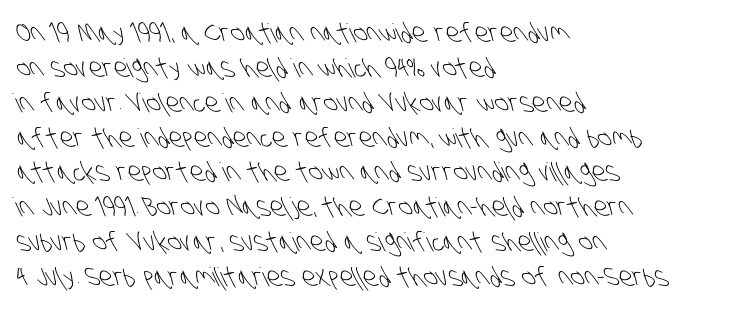
The gap between lines stays unmarked. Words appear dense and cohesive because spacing is normal. Is there much room between lines? A standard amount, neither cramped nor airy. The rag falls on the right side of this text block. Vertical stems look standard width or narrower in stroke.
